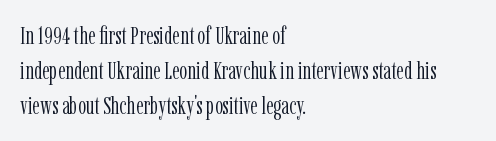
The image shows 25 px text type, upright; set left-aligned, normal line spacing (1.4x), normal letter spacing, not underlined.
